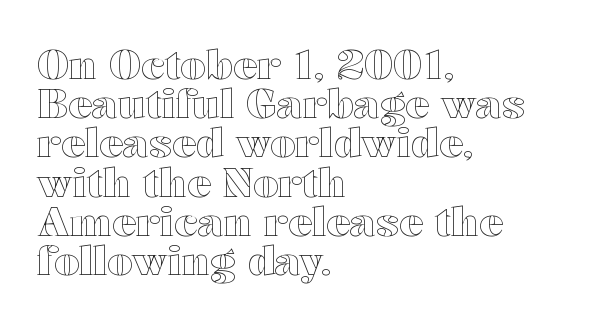
{"italic": "no", "width": "wide", "x_height": "medium", "monospaced": "no", "underline": "no", "align": "left", "line_spacing": "tight", "line_spacing_ratio": 0.98, "letter_spacing": "normal", "letter_spacing_em": 0.0, "glyph_px": 40}
